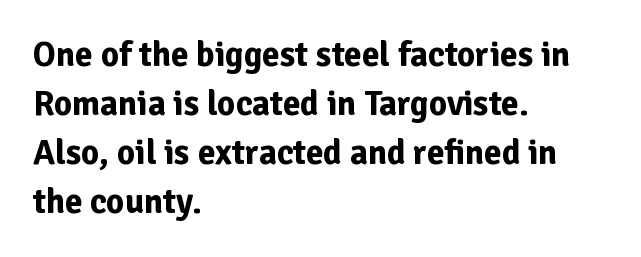
Any mark beneath the type? The region is blank. You can tell from the bare stems that sans-serif type was used. Interline gaps are of average width in this sample. Nope, not italic — everything's standing straight. The setting favours the left margin, as ordinary paragraphs usually do.
